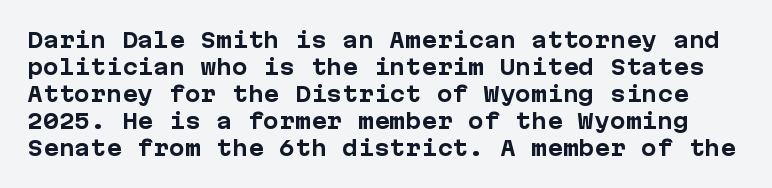
Q: Is the text bold? A: Yes.
Q: Is the text italic (slanted)? A: No, it is upright.
Q: Is the text underlined? A: No.
Q: Is the spacing between letters normal or unusually wide? A: Normal.
Q: Is the spacing between lines tight, normal or loose? A: Normal.
